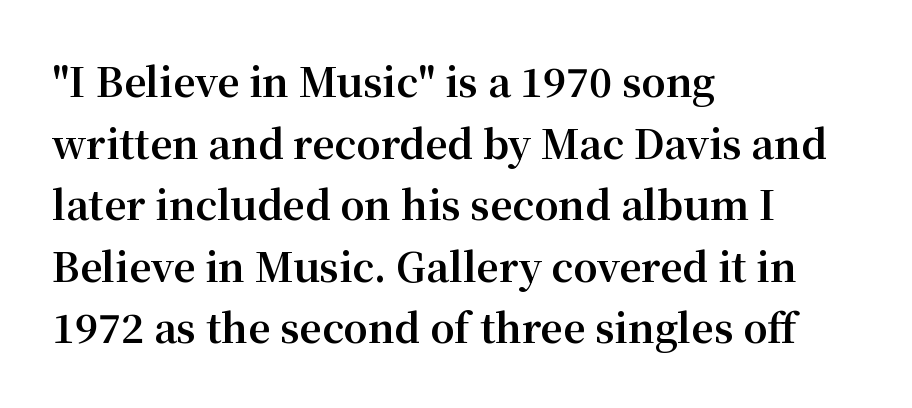
{"serif": "yes", "italic": "no", "bold": "yes", "weight": "bold", "width": "normal", "stroke_contrast": "medium", "x_height": "medium", "monospaced": "no", "underline": "no", "align": "left", "line_spacing": "normal", "line_spacing_ratio": 1.58, "letter_spacing": "normal", "letter_spacing_em": 0.0, "glyph_px": 39}
